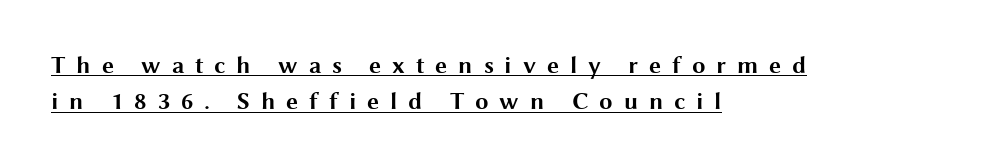
The image shows 24 px bold type, upright; set left-aligned, normal line spacing (1.51x), unusually wide letter spacing (+0.45 em), underlined.
